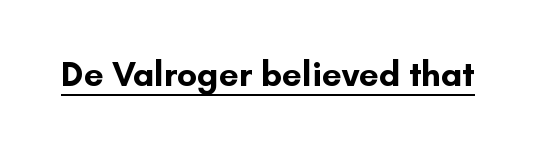
The image shows 35 px bold sans-serif type, upright; set normal letter spacing, underlined; low stroke contrast and a small x-height.
